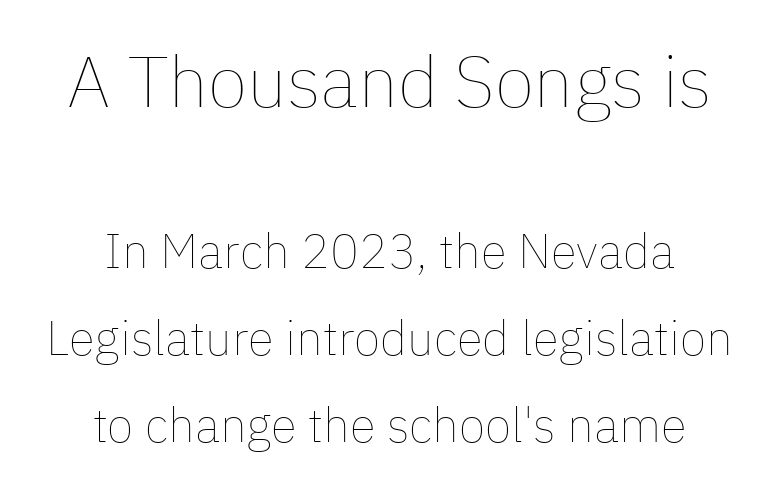
The image shows 72 px thin type, upright; set centered, line spacing 1.81x, normal letter spacing, not underlined; the first (top) block is 1.5x larger; low stroke contrast and a medium x-height.
